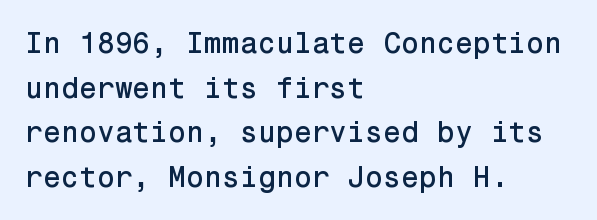
Descenders hang freely into open space. Does extra space separate the letters? No, they use regular spacing. The passage shown is typeset with a sans-serif family. How would I describe the line gaps? Plain and ordinary. The rag falls on the right side of this text block.
